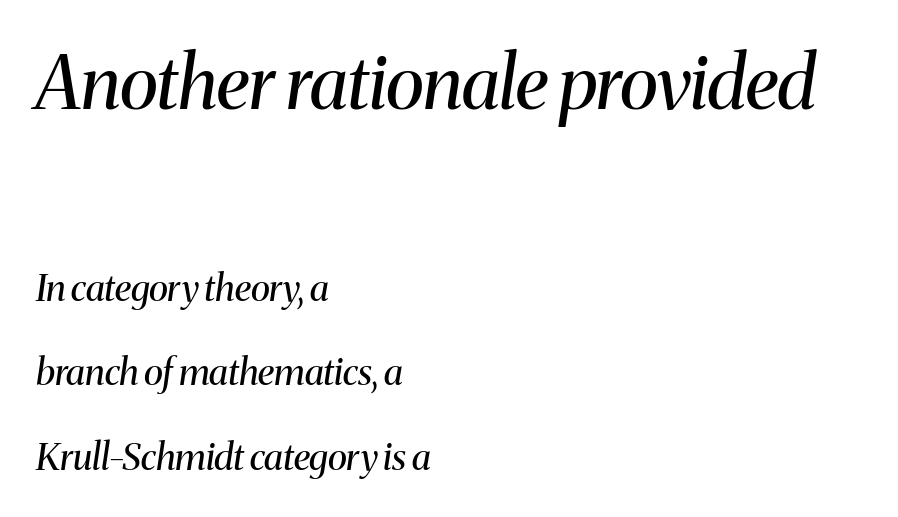
{"serif": "yes", "italic": "yes", "lean": "right", "slant_degrees": 8, "bold": "no", "weight": "regular", "width": "normal", "stroke_contrast": "medium", "x_height": "medium", "monospaced": "no", "underline": "no", "align": "left", "line_spacing": "loose", "line_spacing_ratio": 2.28, "letter_spacing": "normal", "letter_spacing_em": 0.0, "larger_block": "first", "size_ratio": 2.0, "glyph_px": 74}
